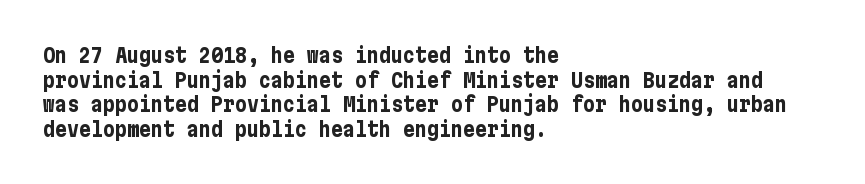
The foot of each line stays bare and open. The letters are bold, with thick, heavy strokes. The letters stand straight up with perfectly vertical stems. Compared with typical body copy, the letter spacing here is the same. These lines stack with their left ends in a neat column.
